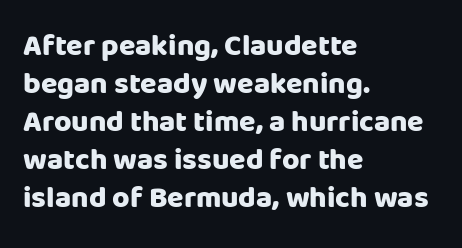
Italic: no, the glyphs are upright roman. Unmarked baselines from the first word to the last. Serifs: no, the terminals of the letterforms are clean. A classic flush-left, rag-right setting is used for this passage. Interline gaps are of average width in this sample.
